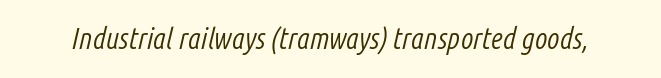
The image shows 29 px light, condensed type, italic (leaning right); set normal letter spacing, not underlined; low stroke contrast and a medium x-height.
